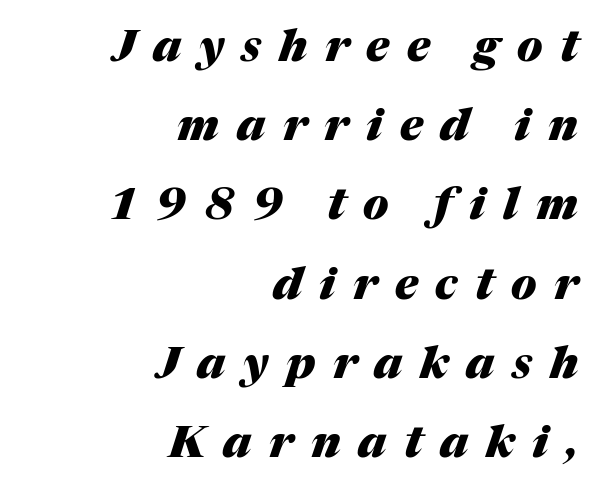
The image shows 44 px heavy type, italic (leaning right); set right-aligned, line spacing 1.8x, unusually wide letter spacing (+0.4 em), not underlined; medium stroke contrast and a medium x-height.
